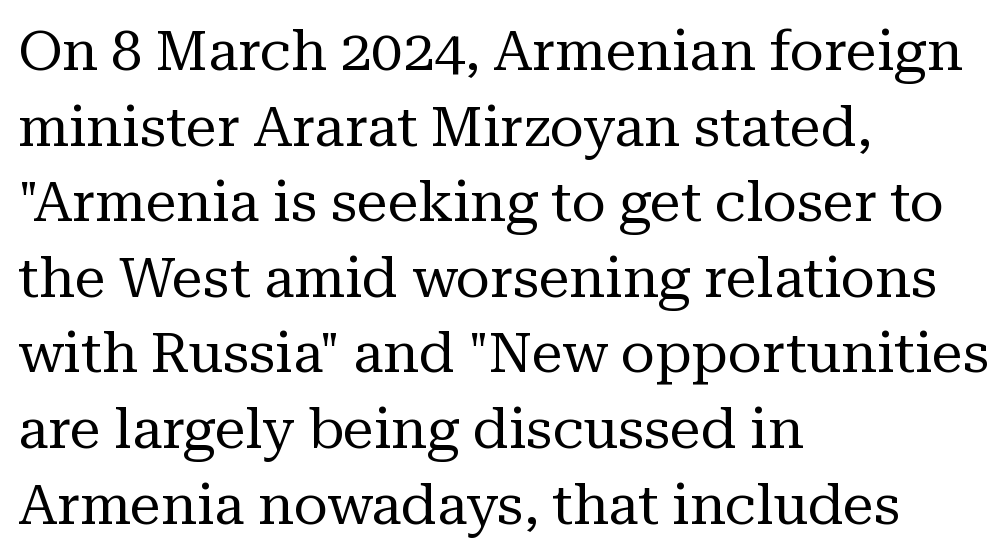
{"serif": "yes", "italic": "no", "bold": "no", "weight": "regular", "width": "normal", "stroke_contrast": "medium", "x_height": "medium", "monospaced": "no", "underline": "no", "align": "left", "line_spacing": "normal", "line_spacing_ratio": 1.35, "letter_spacing": "normal", "letter_spacing_em": 0.0, "glyph_px": 56}
